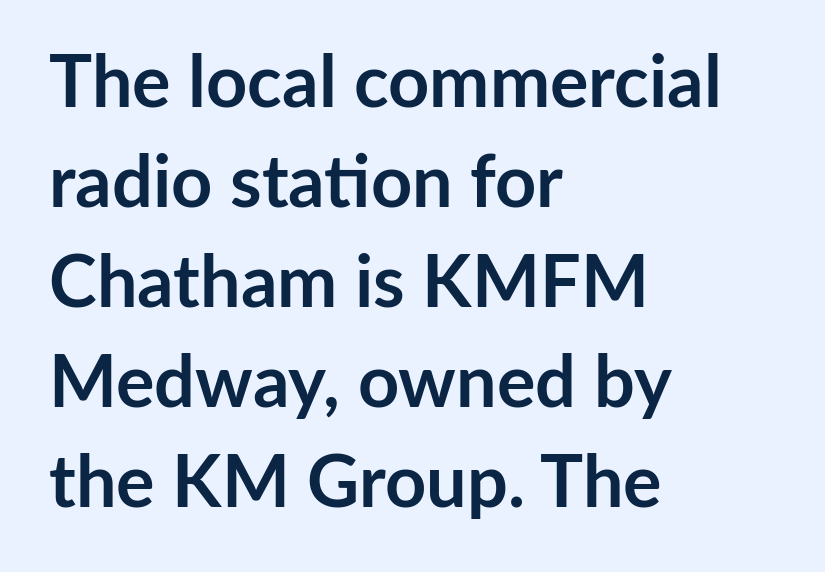
The image shows 72 px semibold sans-serif type, upright; set left-aligned, normal line spacing (1.39x), normal letter spacing, not underlined; low stroke contrast and a medium x-height.
